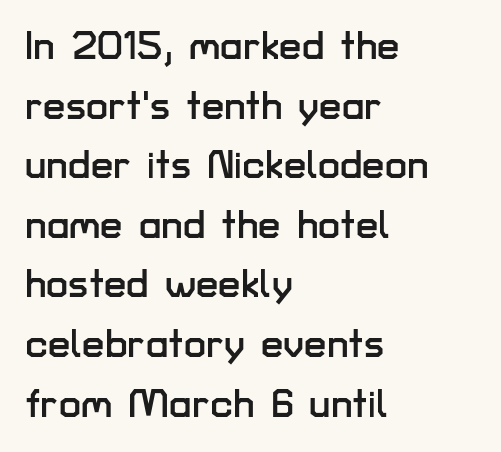
{"serif": "no", "italic": "no", "width": "normal", "stroke_contrast": "low", "x_height": "medium", "monospaced": "no", "underline": "no", "align": "left", "line_spacing": "normal", "line_spacing_ratio": 1.49, "letter_spacing": "normal", "letter_spacing_em": 0.0, "glyph_px": 40}
